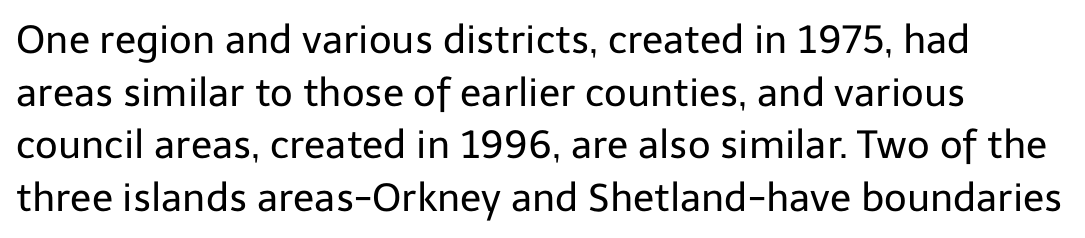
{"serif": "no", "italic": "no", "bold": "no", "weight": "regular", "width": "normal", "stroke_contrast": "low", "x_height": "medium", "monospaced": "no", "underline": "no", "line_spacing": "normal", "line_spacing_ratio": 1.35, "letter_spacing": "normal", "letter_spacing_em": 0.0, "glyph_px": 39}
